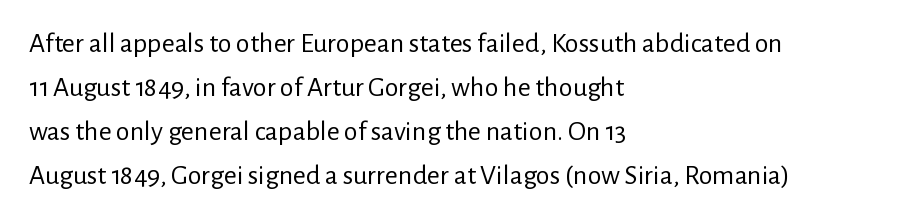
Q: Is the text bold? A: No.
Q: Is the text italic (slanted)? A: No, it is upright.
Q: Is the typeface a serif or a sans-serif typeface? A: Sans-serif.
Q: Is the text underlined? A: No.
Q: How is the paragraph aligned? A: Left-aligned.
Q: Is the spacing between letters normal or unusually wide? A: Normal.
Q: Is the spacing between lines tight, normal or loose? A: Normal.
Q: Width (condensed, normal, or wide)? A: Normal.
Q: Stroke contrast? A: Low.
Q: x-height? A: Medium.
Q: Monospaced? A: No.
